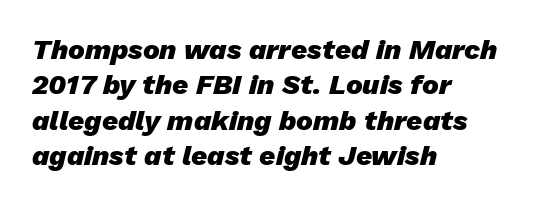
{"italic": "yes", "lean": "right", "slant_degrees": 13, "bold": "yes", "weight": "heavy", "width": "normal", "stroke_contrast": "low", "x_height": "medium", "monospaced": "no", "underline": "no", "align": "left", "line_spacing": "normal", "line_spacing_ratio": 1.26, "letter_spacing": "normal", "letter_spacing_em": 0.0, "glyph_px": 28}
